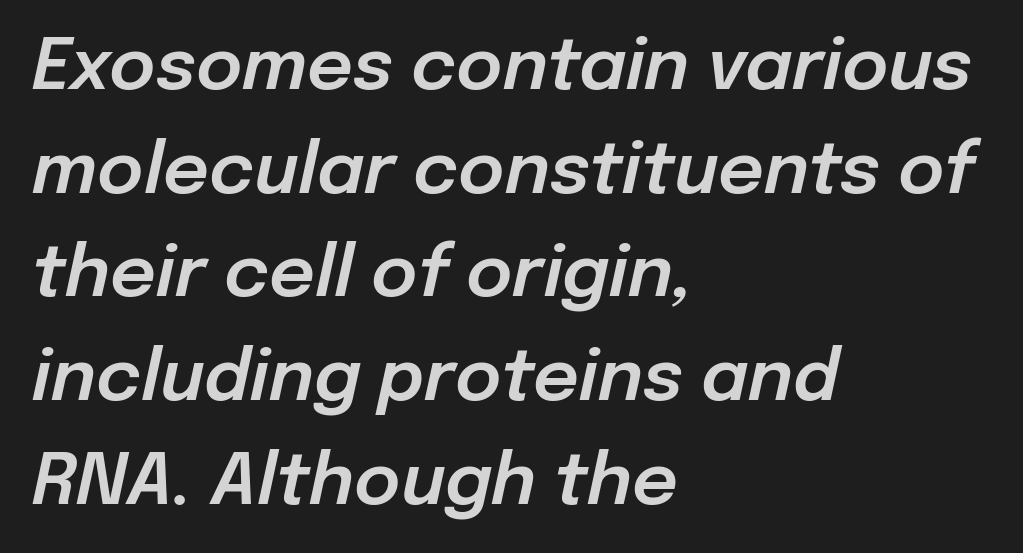
Q: Is the text italic (slanted)? A: Yes, it leans right by about 12 degrees.
Q: Is the text underlined? A: No.
Q: How is the paragraph aligned? A: Left-aligned.
Q: Is the spacing between letters normal or unusually wide? A: Normal.
Q: Is the spacing between lines tight, normal or loose? A: Normal.
Q: Width (condensed, normal, or wide)? A: Normal.
Q: Stroke contrast? A: Low.
Q: x-height? A: Medium.
Q: Monospaced? A: No.
